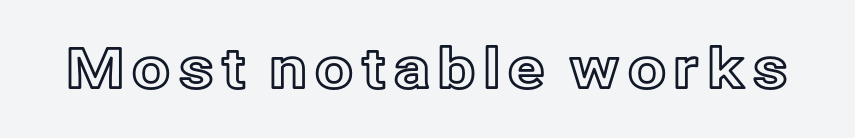
{"italic": "no", "width": "normal", "x_height": "medium", "monospaced": "no", "underline": "no", "glyph_px": 56}
